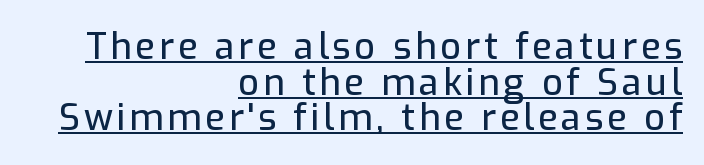
A typesetter would mark this as roman, not italic. One glance says dense: line gaps are narrower than usual. Students, observe the line beneath the letters — that is underlining. Horizontally, the lines are justified to the trailing edge only. Looks like regular typesetting: each glyph gets only the width it needs. Examine the stroke ends and you'll find no serifs.
